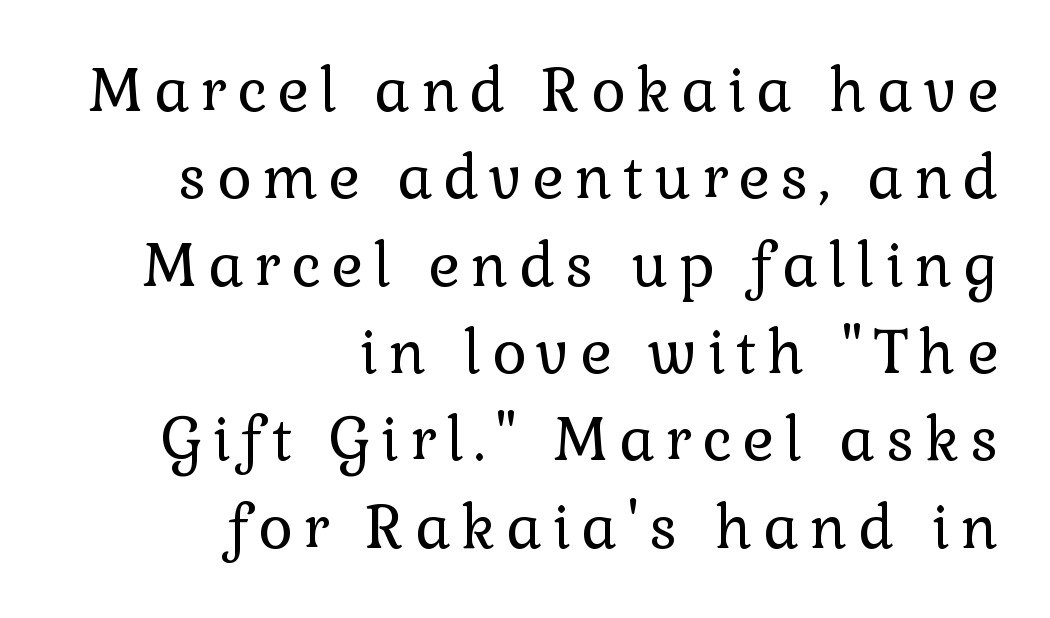
Unlike italic type, these characters show no tilt at all. To sum up the face: it has serifs. Glance below the letters and you will spot only blank space. Where is the straight margin? On the right. Note the varied advance widths — an 'i' is clearly narrower than an 'm'. Stroke thickness stays within the range of a standard reading face or lighter.
